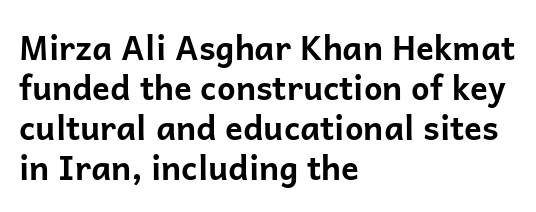
The image shows 33 px bold sans-serif type, upright; set left-aligned, line spacing 1.21x, normal letter spacing, not underlined; low stroke contrast and a medium x-height.
